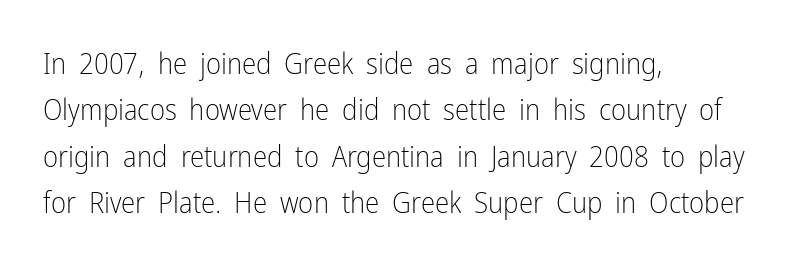
{"serif": "no", "italic": "no", "bold": "no", "weight": "light", "width": "condensed", "stroke_contrast": "low", "x_height": "medium", "monospaced": "no", "underline": "no", "align": "left", "line_spacing": "normal", "line_spacing_ratio": 1.6, "letter_spacing": "normal", "letter_spacing_em": 0.0, "glyph_px": 29}
